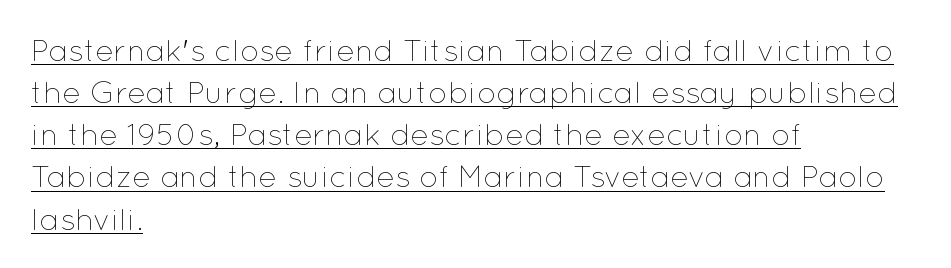
Words appear dense and cohesive because spacing is normal. A normal amount of white space separates one row of letters from the next. The lines are quadded left. Heft: none added — not bold. Looks like regular typesetting: each glyph gets only the width it needs.
